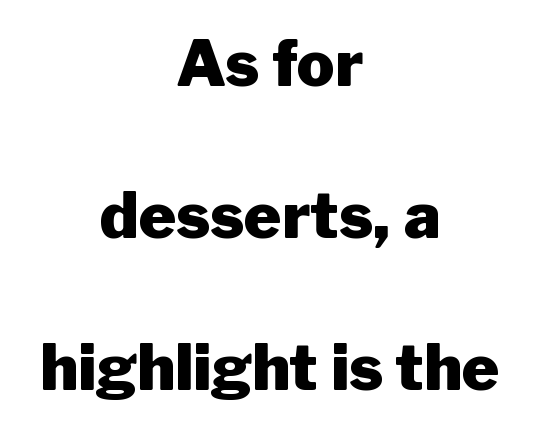
The image shows 63 px heavy sans-serif type, upright; set centered, loose line spacing (2.41x), normal letter spacing, not underlined; low stroke contrast and a medium x-height.
